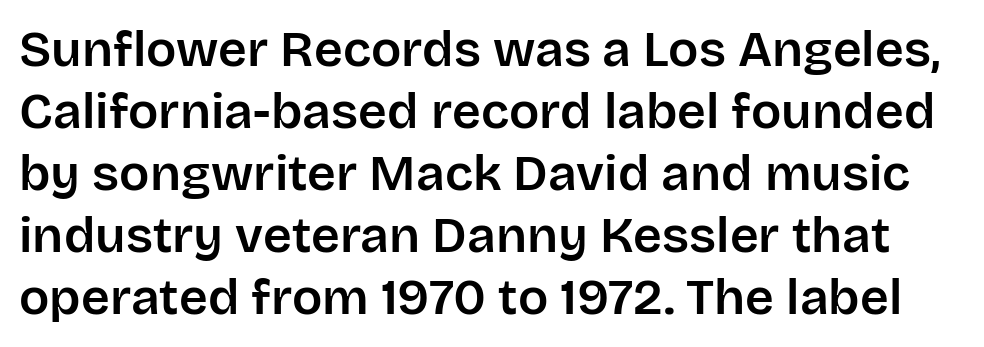
{"serif": "no", "italic": "no", "width": "normal", "stroke_contrast": "low", "x_height": "large", "monospaced": "no", "underline": "no", "line_spacing_ratio": 1.24, "letter_spacing": "normal", "letter_spacing_em": 0.0, "glyph_px": 50}
